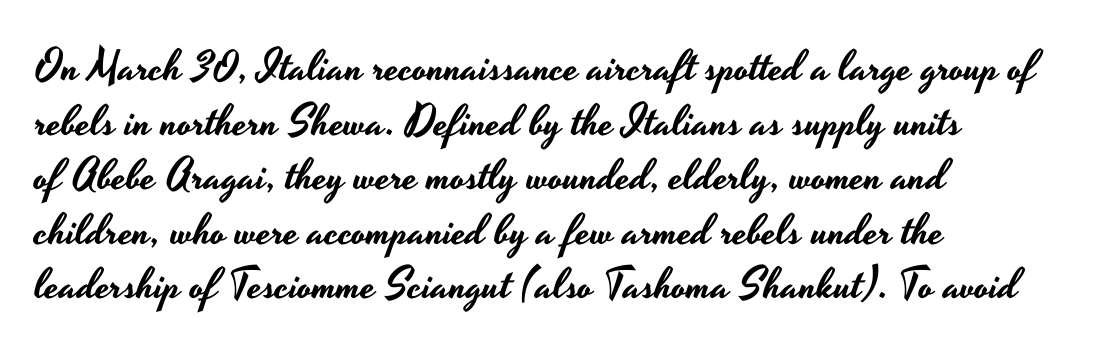
The image shows 43 px wide sans-serif type; set left-aligned, normal line spacing (1.27x), normal letter spacing, not underlined; low stroke contrast and a small x-height.
